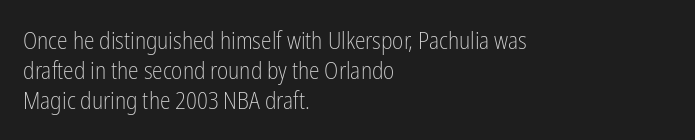
The image shows 24 px text type, upright; set left-aligned, line spacing 1.24x, normal letter spacing, not underlined.
